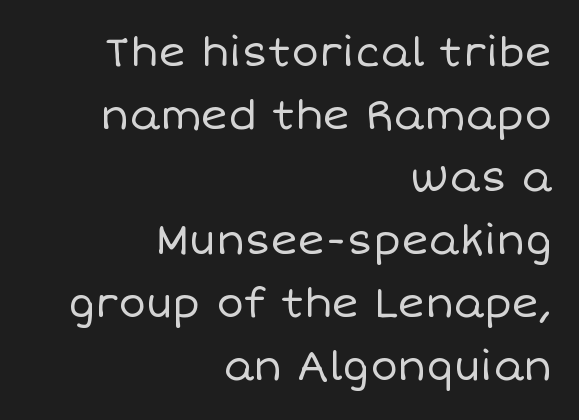
Unbolded letterforms with no extra heft. Spacing between characters is what you'd get straight out of the box. Underline: absent. The rendering uses natural spacing where letterforms have individual widths. Successive baselines arrive at the customary interval.
